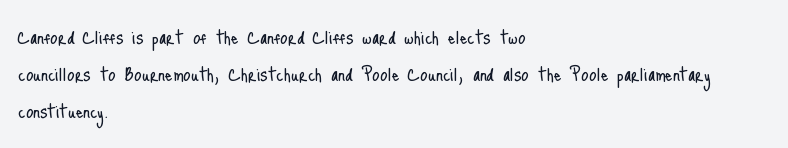
The image shows 24 px text type, upright; set left-aligned, normal line spacing (1.55x), normal letter spacing, not underlined.
